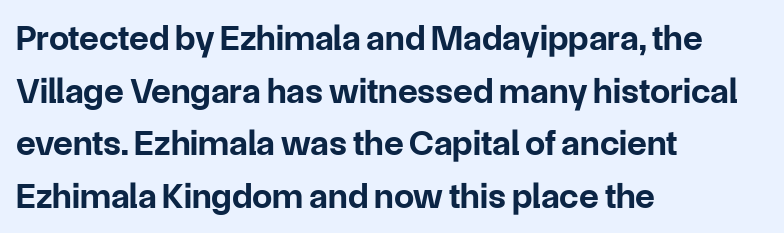
The image shows 36 px bold sans-serif type, upright; set left-aligned, normal line spacing (1.46x), normal letter spacing, not underlined; low stroke contrast and a medium x-height.
